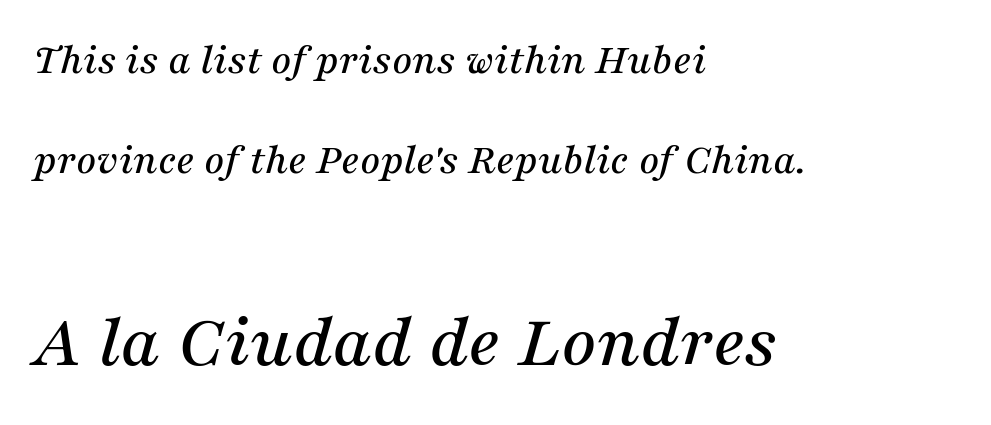
{"serif": "yes", "italic": "yes", "lean": "right", "slant_degrees": 16, "width": "normal", "stroke_contrast": "medium", "x_height": "medium", "monospaced": "no", "underline": "no", "align": "left", "line_spacing": "loose", "line_spacing_ratio": 2.28, "letter_spacing": "normal", "letter_spacing_em": 0.0, "larger_block": "second", "size_ratio": 1.75, "glyph_px": 77}
